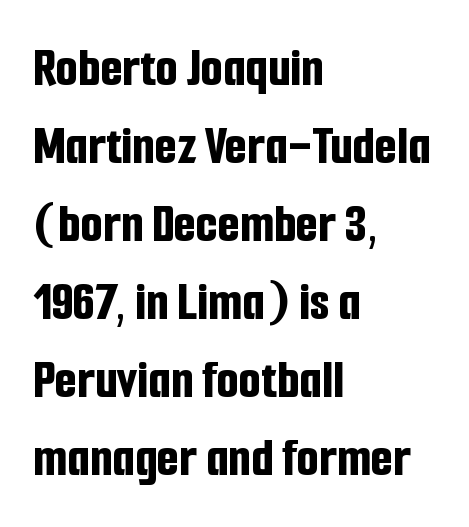
Notice how descenders clear the ascenders below comfortably — that's standard leading. The letters sit at their default tracking, neither squeezed nor spread. Quick note: underline off. As a designer I'd log this as weight 700, bold. These lines are rendered in a variable-pitch font. Line beginnings align vertically; line endings do not.
